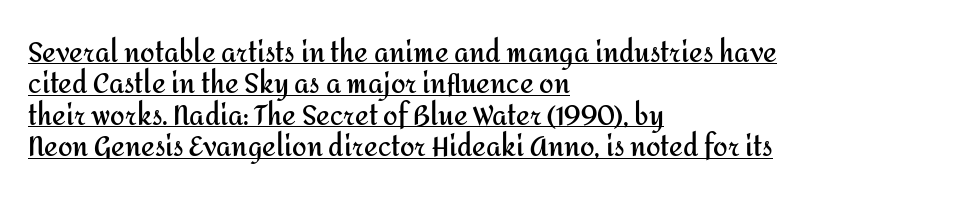
{"italic": "no", "bold": "yes", "underline": "yes", "align": "left", "line_spacing_ratio": 1.21, "letter_spacing": "normal", "letter_spacing_em": 0.0, "glyph_px": 26}
